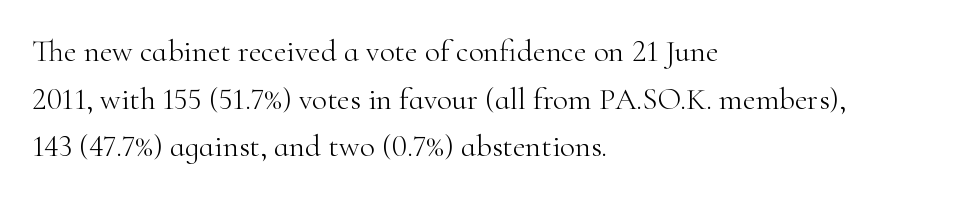
The image shows 31 px light serif type, upright; set left-aligned, normal line spacing (1.54x), normal letter spacing, not underlined; high stroke contrast and a small x-height.
